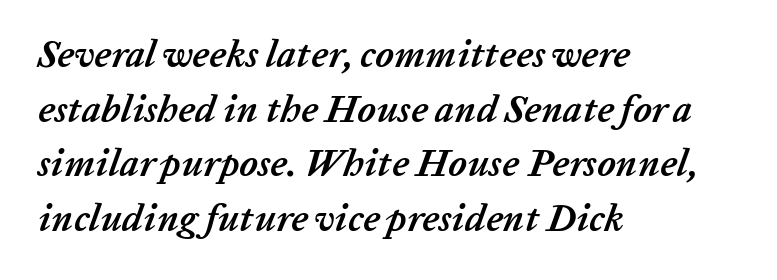
Q: Is the text bold? A: Yes.
Q: Is the text italic (slanted)? A: Yes, it leans right by about 20 degrees.
Q: Is the text underlined? A: No.
Q: How is the paragraph aligned? A: Left-aligned.
Q: Is the spacing between letters normal or unusually wide? A: Normal.
Q: Is the spacing between lines tight, normal or loose? A: Normal.
Q: Width (condensed, normal, or wide)? A: Normal.
Q: Stroke contrast? A: Low.
Q: x-height? A: Medium.
Q: Monospaced? A: No.
